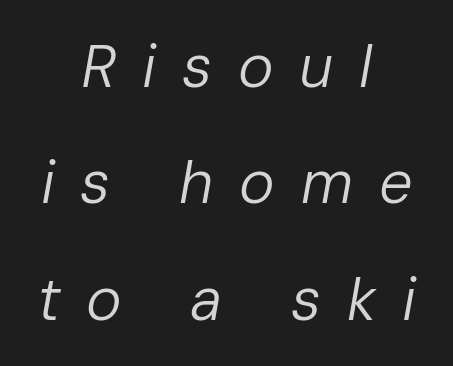
{"italic": "yes", "lean": "right", "slant_degrees": 10, "bold": "no", "weight": "regular", "width": "normal", "stroke_contrast": "low", "x_height": "medium", "monospaced": "no", "underline": "no", "align": "center", "line_spacing": "loose", "line_spacing_ratio": 1.94, "letter_spacing": "wide", "letter_spacing_em": 0.43, "glyph_px": 60}
